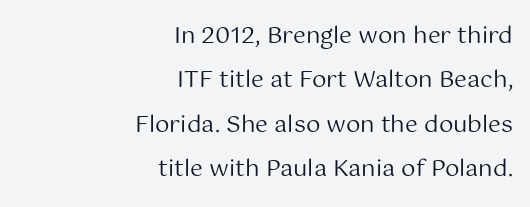
Typeset ragged left — the right edge is the straight one. The strip under each line holds only bare page. The characters are drawn with everyday or finer stroke widths. The letters stand upright; this is a roman face. Interline gaps are noticeably wide in this sample.
